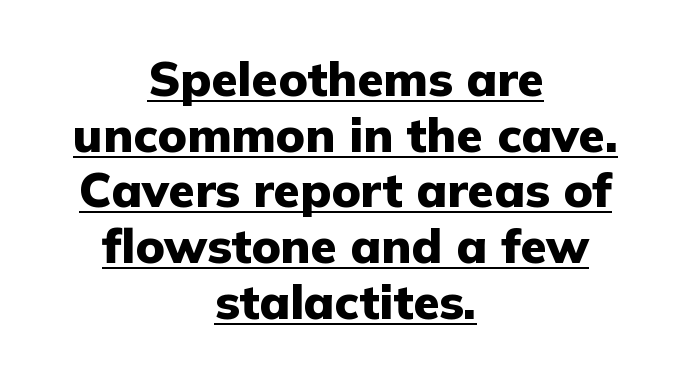
{"serif": "no", "italic": "no", "bold": "yes", "weight": "heavy", "width": "normal", "stroke_contrast": "low", "x_height": "medium", "monospaced": "no", "underline": "yes", "align": "center", "line_spacing_ratio": 1.16, "letter_spacing": "normal", "letter_spacing_em": 0.0, "glyph_px": 48}
